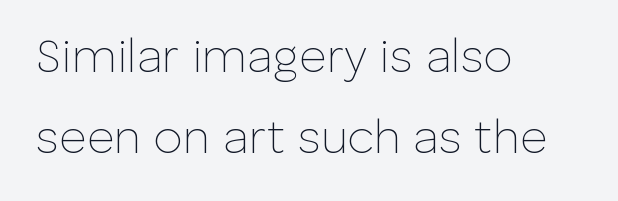
{"serif": "no", "italic": "no", "bold": "no", "weight": "thin", "width": "normal", "stroke_contrast": "low", "x_height": "medium", "monospaced": "no", "underline": "no", "align": "left", "line_spacing_ratio": 1.72, "letter_spacing": "normal", "letter_spacing_em": 0.0, "glyph_px": 47}
